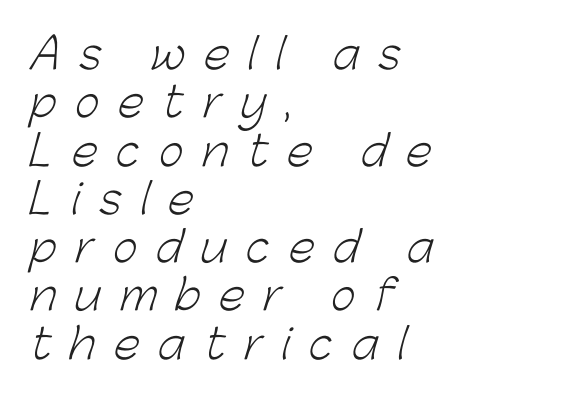
{"serif": "no", "bold": "no", "weight": "light", "width": "normal", "stroke_contrast": "low", "x_height": "medium", "monospaced": "no", "underline": "no", "align": "left", "line_spacing": "tight", "line_spacing_ratio": 1.15, "letter_spacing": "wide", "letter_spacing_em": 0.45, "glyph_px": 42}
